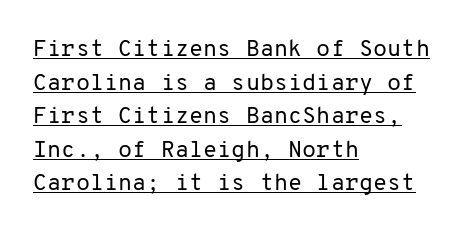
Q: Is the text bold? A: No.
Q: Is the text italic (slanted)? A: No, it is upright.
Q: Is the text underlined? A: Yes.
Q: How is the paragraph aligned? A: Left-aligned.
Q: Is the spacing between letters normal or unusually wide? A: Normal.
Q: Is the spacing between lines tight, normal or loose? A: Normal.
